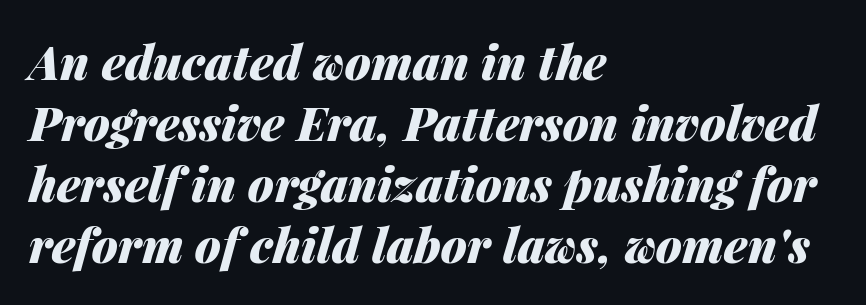
{"italic": "yes", "lean": "right", "slant_degrees": 14, "bold": "yes", "weight": "heavy", "width": "normal", "stroke_contrast": "medium", "x_height": "medium", "monospaced": "no", "underline": "no", "align": "left", "line_spacing": "normal", "line_spacing_ratio": 1.3, "letter_spacing": "normal", "letter_spacing_em": 0.0, "glyph_px": 47}
